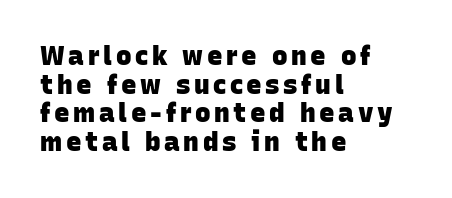
The image shows 26 px bold type; set left-aligned, tight line spacing (1.1x), not underlined.
